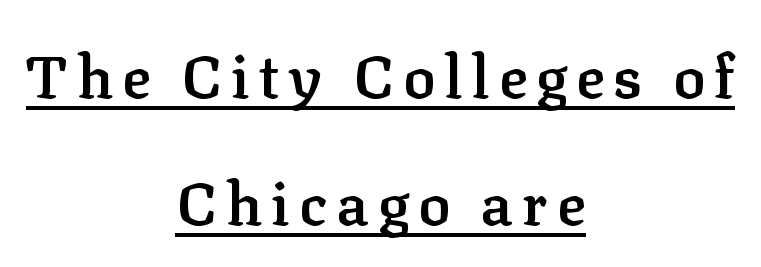
The lettering stays uniformly vertical, giving the passage a roman look. Each line of the rendering has a horizontal stroke beneath the glyphs. Does the type have serifs? Yes, each stem ends in a small foot. The face used here is proportionally spaced, like ordinary book or web type.
